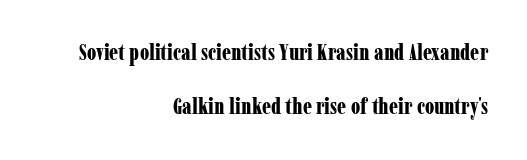
Each line ends at the same right margin while the left side varies. Weight check: bold — yes, fully. Short note: letters normally spaced. Line spacing here is loose.
